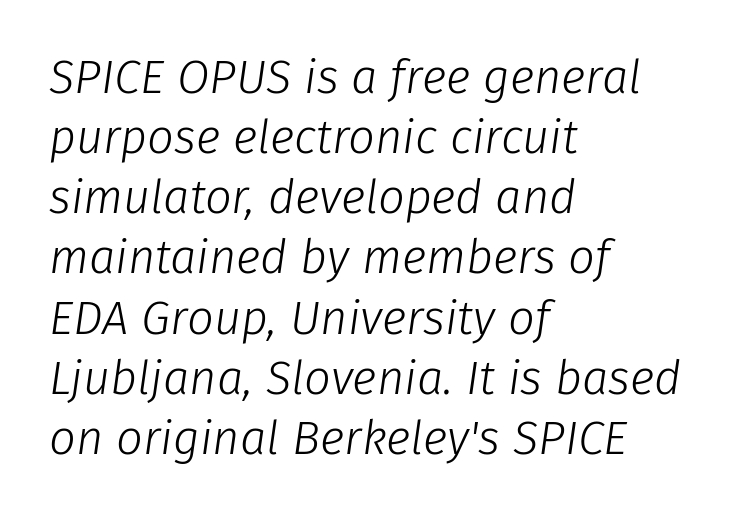
{"italic": "yes", "lean": "right", "slant_degrees": 8, "bold": "no", "weight": "light", "width": "normal", "stroke_contrast": "low", "x_height": "medium", "monospaced": "no", "underline": "no", "align": "left", "line_spacing": "normal", "line_spacing_ratio": 1.28, "letter_spacing": "normal", "letter_spacing_em": 0.0, "glyph_px": 47}
